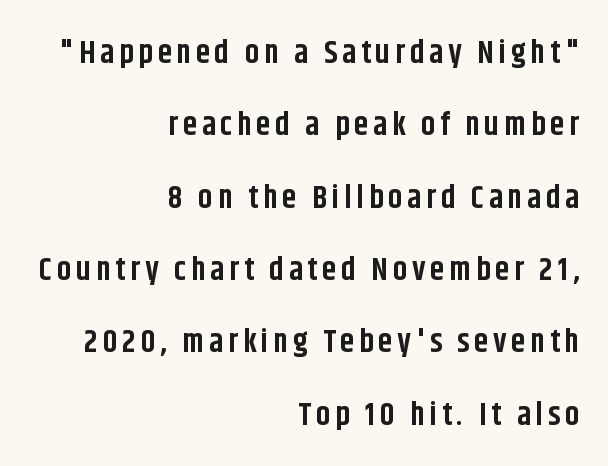
The image shows 32 px bold, condensed sans-serif type, upright; set right-aligned, loose line spacing (2.26x), not underlined; low stroke contrast and a large x-height.
